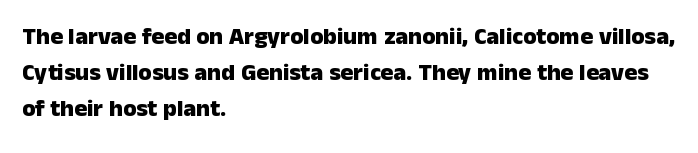
The image shows 24 px bold type, upright; set left-aligned, normal line spacing (1.5x), normal letter spacing, not underlined.
